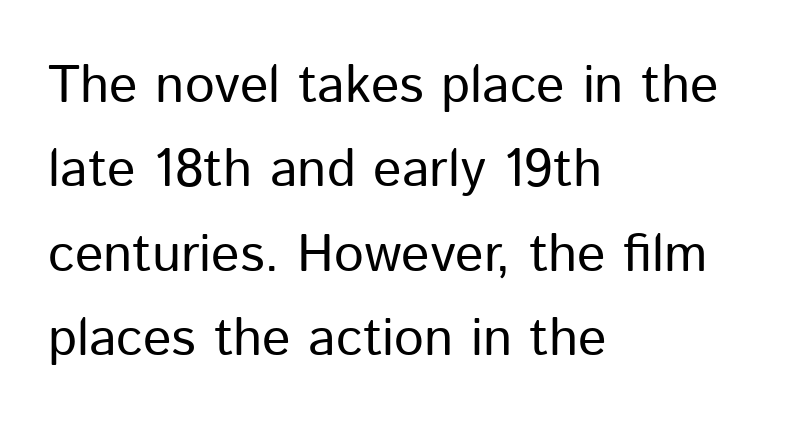
The image shows 53 px regular-weight sans-serif type, upright; set left-aligned, normal line spacing (1.59x), normal letter spacing, not underlined; low stroke contrast and a medium x-height.
